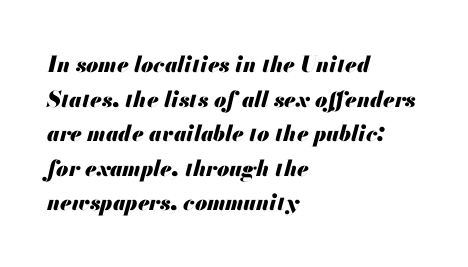
{"italic": "yes", "lean": "right", "slant_degrees": 13, "bold": "yes", "underline": "no", "align": "left", "line_spacing": "normal", "line_spacing_ratio": 1.57, "letter_spacing": "normal", "letter_spacing_em": 0.0, "glyph_px": 22}
